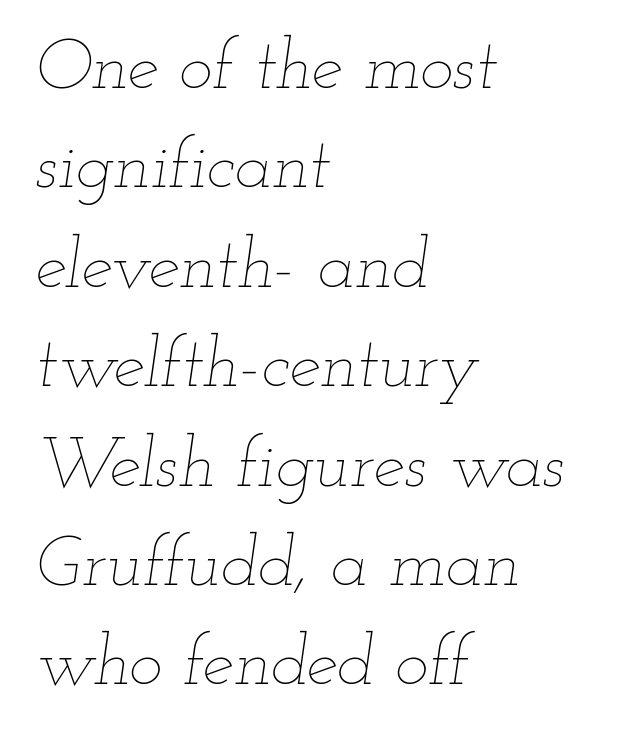
The image shows 71 px thin, wide type, italic (leaning right); set left-aligned, normal line spacing (1.4x), normal letter spacing, not underlined; low stroke contrast and a small x-height.
